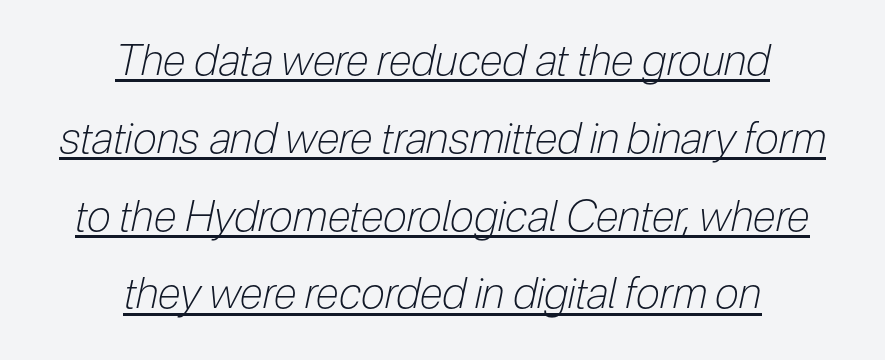
The image shows 43 px light, condensed type, italic (leaning right); set centered, line spacing 1.81x, normal letter spacing, underlined; low stroke contrast and a medium x-height.
